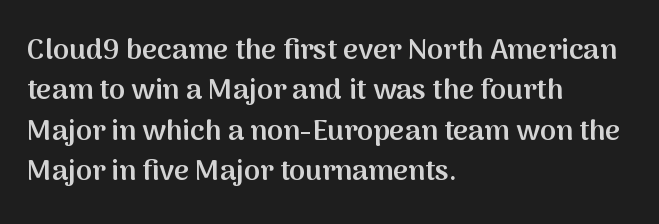
The image shows 29 px semibold sans-serif type, upright; set left-aligned, normal line spacing (1.39x), normal letter spacing, not underlined; medium stroke contrast and a medium x-height.
